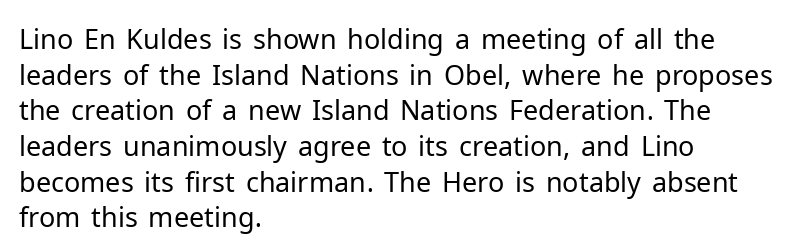
The image shows 27 px text type, upright; set left-aligned, normal line spacing (1.32x), normal letter spacing, not underlined.
